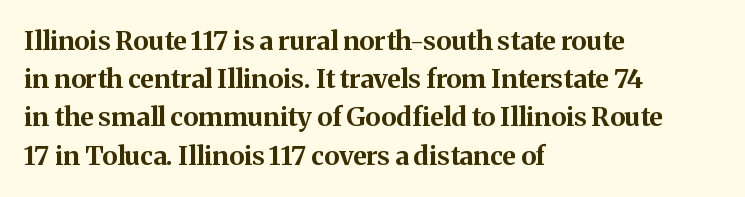
One glance says typical: line gaps are just what's usual. Students, note that the glyphs here touch the page at normal intervals. When letters stand straight like this, we call the style roman or upright. The string is rendered with underlining switched off. Casual observation: everything's shoved over to the left.
